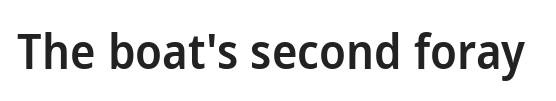
The letters advance in unequal steps, a hallmark of proportional type. Unlike a traditional serif, this face leaves its strokes unadorned. The letterforms sit shoulder to shoulder at normal distance. This is moderately heavy type, rendered in semibold. Plain, unruled lines of type.
